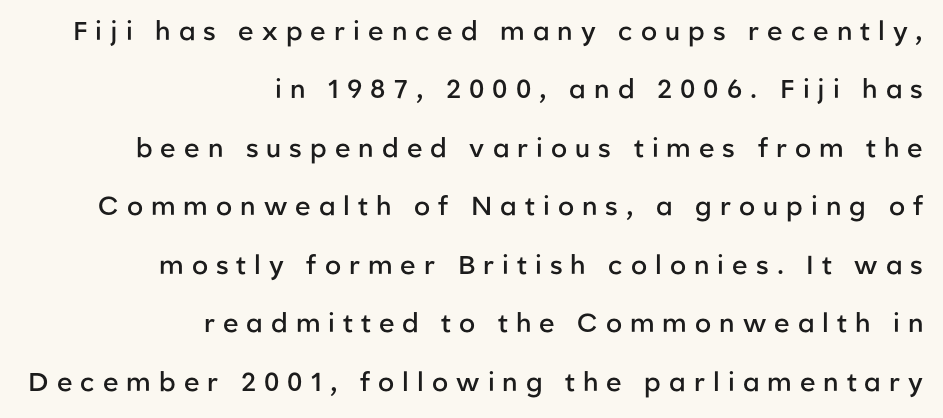
{"italic": "no", "bold": "semi", "underline": "no", "align": "right", "line_spacing": "loose", "line_spacing_ratio": 2.25, "letter_spacing": "wide", "letter_spacing_em": 0.31, "glyph_px": 26}
